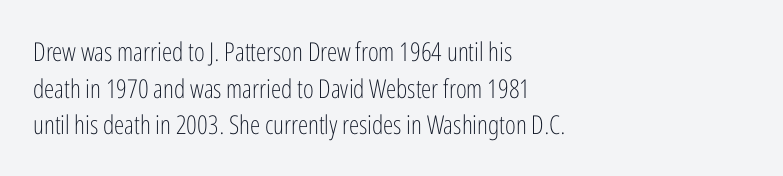
In CSS terms this would be text-align: left. The words here are not underlined. The font is comparable to plain body text, perhaps lighter. Every character sits straight up, as roman type does. The vertical gap from one line to the next is medium. Compared with typical body copy, the letter spacing here is the same.
